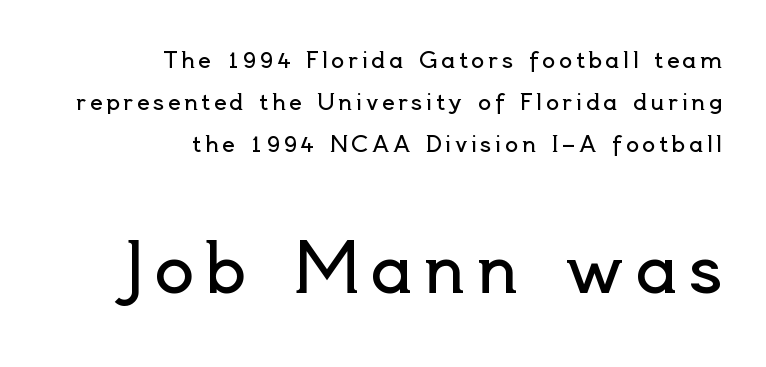
Q: Is the text bold? A: No.
Q: Is the text italic (slanted)? A: No, it is upright.
Q: Is the typeface a serif or a sans-serif typeface? A: Sans-serif.
Q: Is the text underlined? A: No.
Q: How is the paragraph aligned? A: Right-aligned.
Q: Is the spacing between lines tight, normal or loose? A: Loose.
Q: Which block of text is set in a larger size, the first (top) or the second (bottom)? A: The second (bottom) one.
Q: Width (condensed, normal, or wide)? A: Normal.
Q: x-height? A: Small.
Q: Monospaced? A: No.
